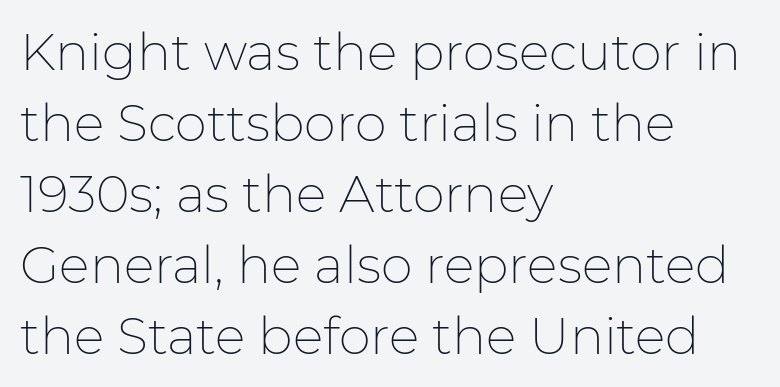
Anything drawn beneath the words? Only blank space. These lines are rendered in a variable-pitch font. Does the copy run flush right? No — it runs flush left. This reads as an unemphasized weight, regular at the heaviest. The text was rendered using a sans face with plain stroke endings. Standard letterfit; no display-style spreading of the glyphs.
